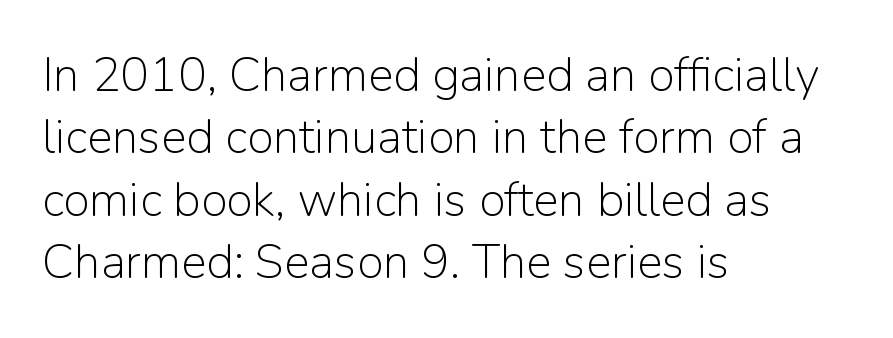
Nothing unusual about the tracking: characters are spaced as the font intends. Note: no serifs on the glyphs. The lines sit at an ordinary, default distance from one another. In CSS terms this would be text-align: left. The face used here is proportionally spaced, like ordinary book or web type.
